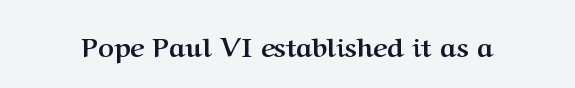
What stands out about the letter spacing? Nothing — it is the standard amount. No italicization has been applied; the sample stays upright. The gap between lines stays unmarked. Thick stems and heavy bowls — unmistakably bold.
